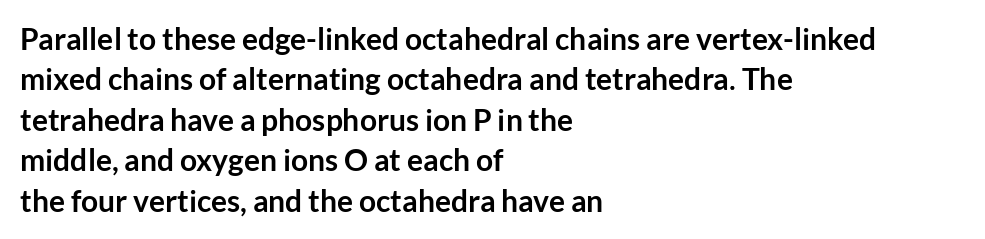
Q: Is the text bold? A: Yes.
Q: Is the text italic (slanted)? A: No, it is upright.
Q: Is the typeface a serif or a sans-serif typeface? A: Sans-serif.
Q: Is the text underlined? A: No.
Q: How is the paragraph aligned? A: Left-aligned.
Q: Is the spacing between letters normal or unusually wide? A: Normal.
Q: Is the spacing between lines tight, normal or loose? A: Normal.
Q: Width (condensed, normal, or wide)? A: Normal.
Q: Stroke contrast? A: Low.
Q: x-height? A: Medium.
Q: Monospaced? A: No.
